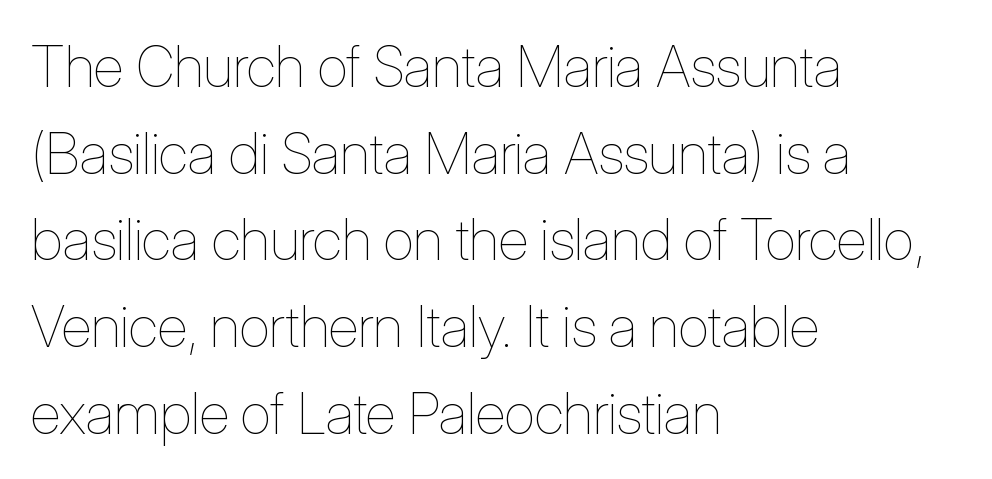
The letters advance in unequal steps, a hallmark of proportional type. Nope, not italic — everything's standing straight. Layout note: lines flush left. Heft: none added — not bold.
